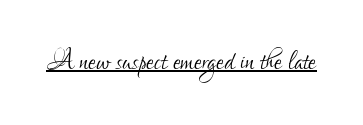
The rendering uses the underline text-decoration. Note the varied advance widths — an 'i' is clearly narrower than an 'm'. Ink coverage per letter is moderate at most. Font category for this specimen: sans-serif.
